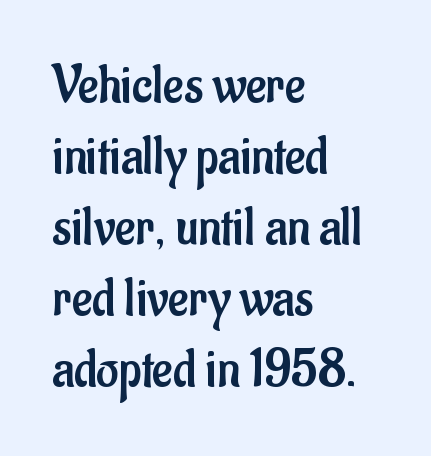
The image shows 55 px regular-weight, condensed sans-serif type, upright; set left-aligned, normal line spacing (1.29x), normal letter spacing, not underlined; low stroke contrast and a small x-height.
